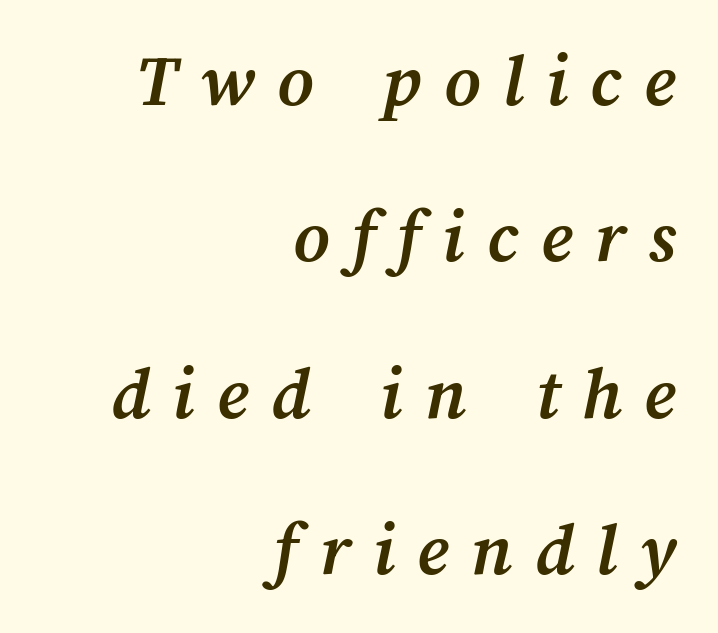
{"bold": "yes", "weight": "semibold", "width": "normal", "stroke_contrast": "medium", "x_height": "medium", "monospaced": "no", "underline": "no", "align": "right", "line_spacing": "loose", "line_spacing_ratio": 2.03, "letter_spacing": "wide", "letter_spacing_em": 0.29, "glyph_px": 77}
